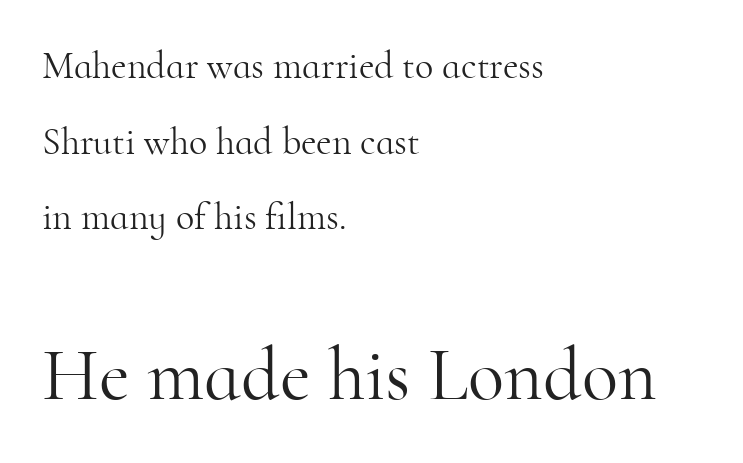
The image shows 75 px light serif type, upright; set left-aligned, loose line spacing (1.99x), normal letter spacing, not underlined; the second (bottom) block is 1.97x larger; high stroke contrast and a small x-height.
